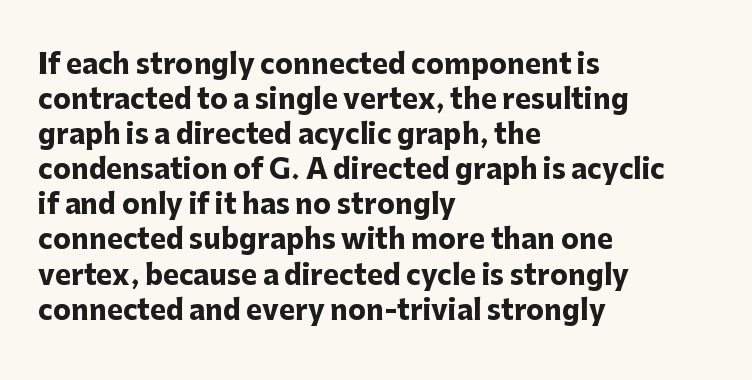
The image shows 27 px bold type, upright; set left-aligned, normal line spacing (1.3x), normal letter spacing, not underlined.
